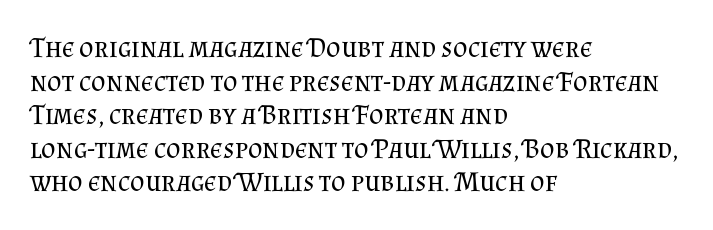
{"serif": "yes", "italic": "no", "bold": "no", "weight": "regular", "width": "normal", "stroke_contrast": "medium", "x_height": "small", "monospaced": "no", "underline": "no", "align": "left", "line_spacing_ratio": 1.2, "letter_spacing": "normal", "letter_spacing_em": 0.0, "glyph_px": 28}
